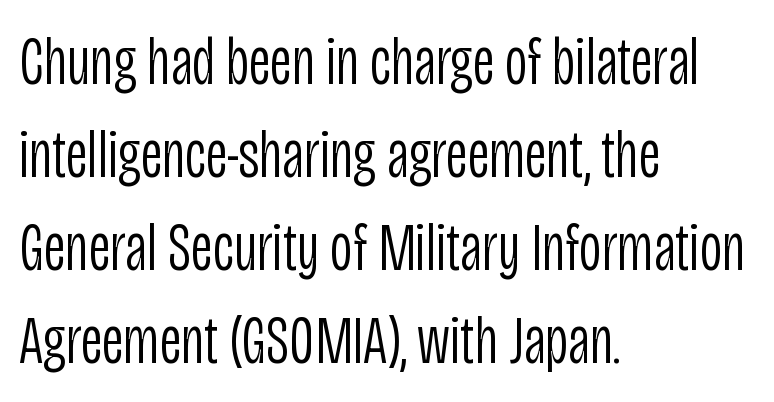
No italicization has been applied; the sample stays upright. Stroke thickness stays within the range of a standard reading face or lighter. The typesetter chose a ragged-right arrangement here. Regarding leading, the lines here are spaced in the standard way. Between one letter and the next there's only the usual sliver of space.
